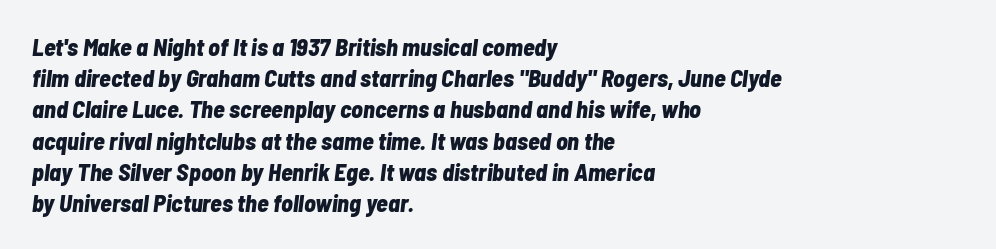
{"italic": "yes", "lean": "right", "slant_degrees": 7, "bold": "yes", "underline": "no", "align": "left", "line_spacing": "normal", "line_spacing_ratio": 1.3, "letter_spacing": "normal", "letter_spacing_em": 0.0, "glyph_px": 24}
